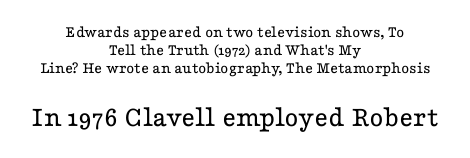
The image shows 30 px regular-weight, wide serif type, upright; set centered, tight line spacing (1.06x), normal letter spacing, not underlined; the second (bottom) block is 1.76x larger; low stroke contrast and a medium x-height.
